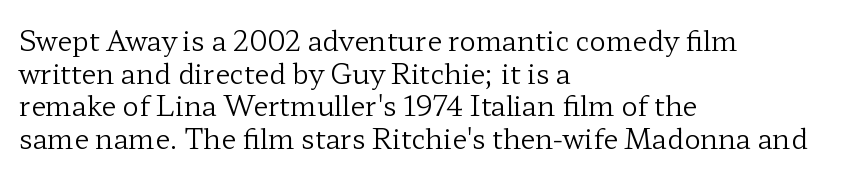
The image shows 27 px text type, upright; set left-aligned, line spacing 1.21x, normal letter spacing, not underlined.
